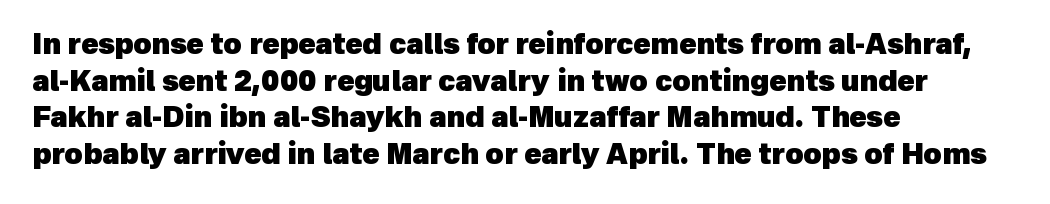
{"serif": "no", "bold": "yes", "weight": "heavy", "width": "normal", "x_height": "medium", "monospaced": "no", "underline": "no", "align": "left", "line_spacing": "normal", "line_spacing_ratio": 1.31, "letter_spacing": "normal", "letter_spacing_em": 0.0, "glyph_px": 28}
